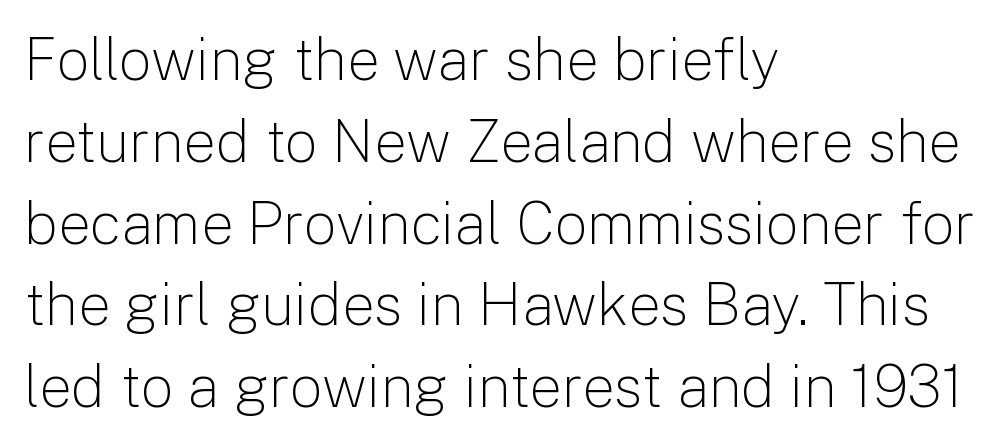
Q: Is the text bold? A: No.
Q: Is the text italic (slanted)? A: No, it is upright.
Q: Is the typeface a serif or a sans-serif typeface? A: Sans-serif.
Q: Is the text underlined? A: No.
Q: How is the paragraph aligned? A: Left-aligned.
Q: Is the spacing between letters normal or unusually wide? A: Normal.
Q: Is the spacing between lines tight, normal or loose? A: Normal.
Q: Width (condensed, normal, or wide)? A: Normal.
Q: Stroke contrast? A: Low.
Q: x-height? A: Medium.
Q: Monospaced? A: No.
